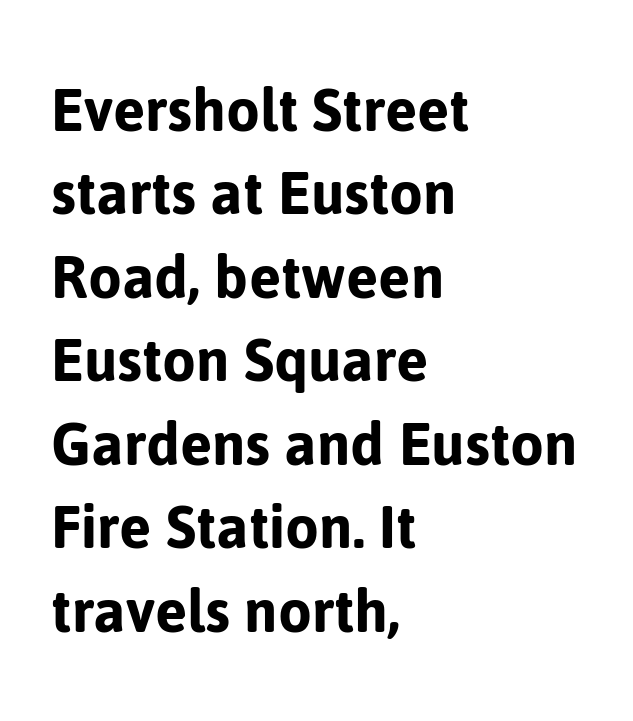
{"serif": "no", "italic": "no", "width": "normal", "stroke_contrast": "low", "x_height": "medium", "monospaced": "no", "underline": "no", "align": "left", "line_spacing_ratio": 1.21, "letter_spacing": "normal", "letter_spacing_em": 0.0, "glyph_px": 69}
